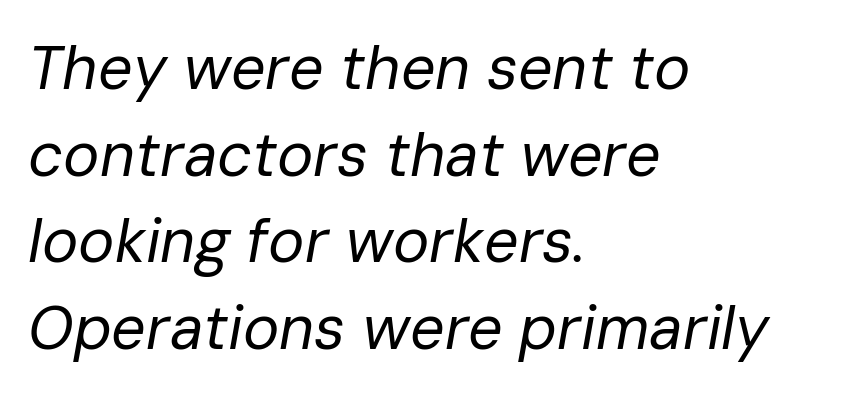
The image shows 61 px regular-weight type, italic (leaning right); set left-aligned, normal line spacing (1.42x), normal letter spacing, not underlined; low stroke contrast and a medium x-height.
